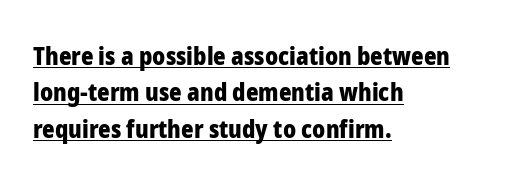
{"italic": "no", "bold": "yes", "underline": "yes", "align": "left", "line_spacing": "normal", "line_spacing_ratio": 1.52, "letter_spacing": "normal", "letter_spacing_em": 0.0, "glyph_px": 24}
